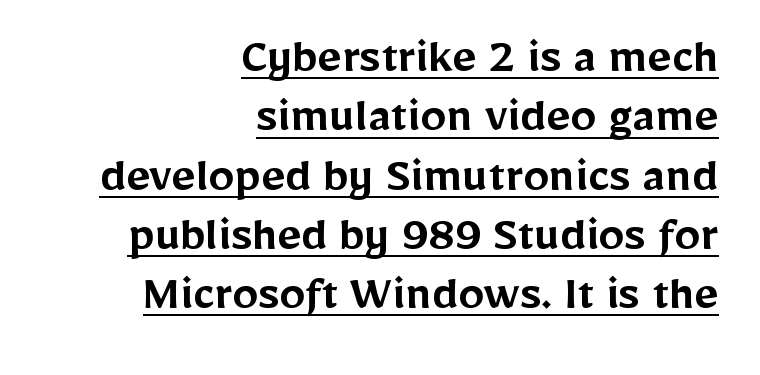
The image shows 52 px semibold sans-serif type, upright; set right-aligned, tight line spacing (1.14x), normal letter spacing, underlined; low stroke contrast and a medium x-height.
